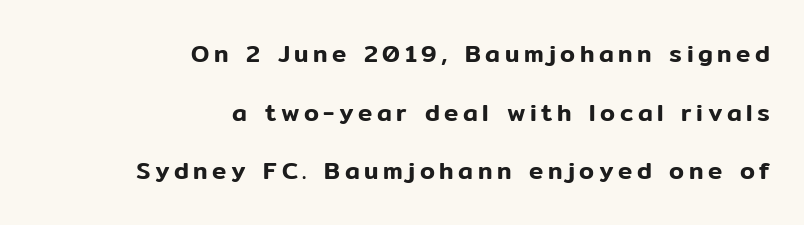
Q: Is the text italic (slanted)? A: No, it is upright.
Q: Is the text underlined? A: No.
Q: How is the paragraph aligned? A: Right-aligned.
Q: Is the spacing between lines tight, normal or loose? A: Loose.
